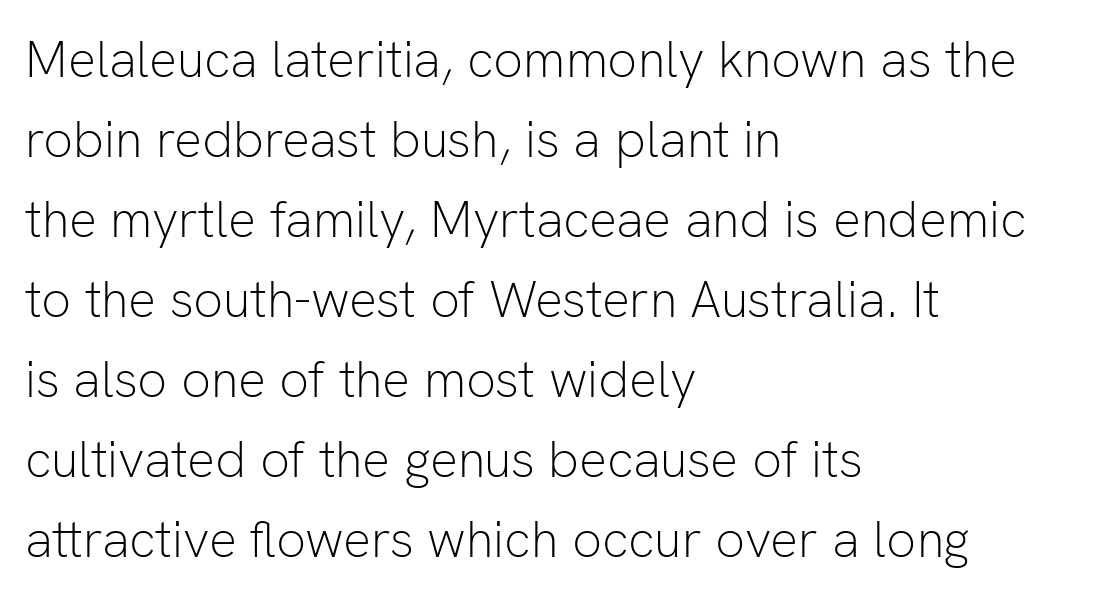
The image shows 52 px light sans-serif type, upright; set left-aligned, normal line spacing (1.54x), normal letter spacing, not underlined; low stroke contrast and a medium x-height.
